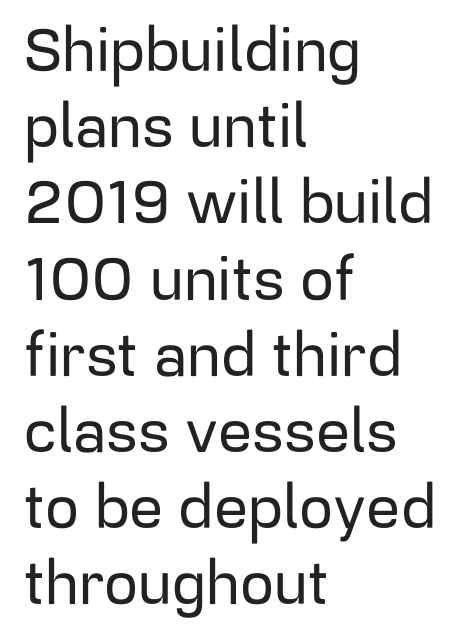
Q: Is the text italic (slanted)? A: No, it is upright.
Q: Is the typeface a serif or a sans-serif typeface? A: Sans-serif.
Q: Is the text underlined? A: No.
Q: How is the paragraph aligned? A: Left-aligned.
Q: Is the spacing between letters normal or unusually wide? A: Normal.
Q: Is the spacing between lines tight, normal or loose? A: Normal.
Q: Width (condensed, normal, or wide)? A: Normal.
Q: Stroke contrast? A: Low.
Q: x-height? A: Medium.
Q: Monospaced? A: No.
